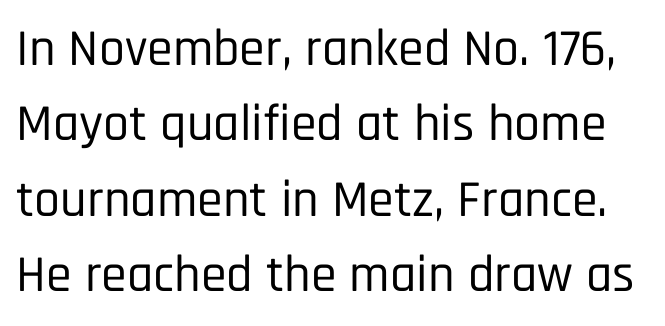
A typesetter would call this proportional, since set widths differ per character. The specimen omits any rule beneath the text block's lines. A typesetter would call this zero additional tracking. Note: no serifs on the glyphs.
